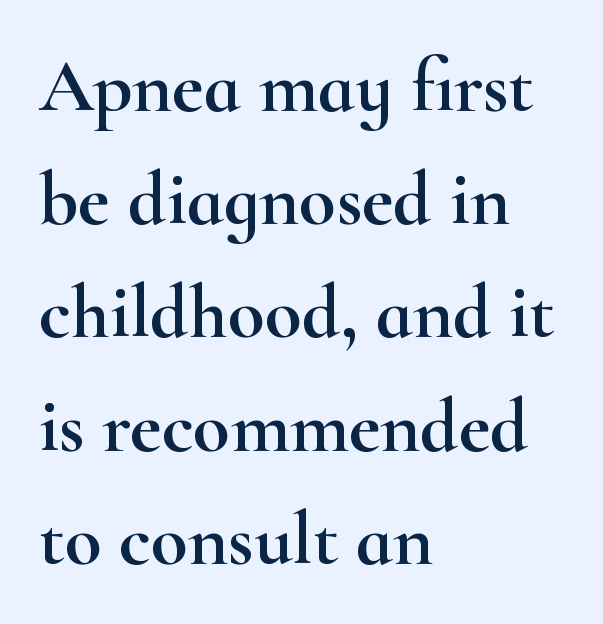
The image shows 76 px wide serif type, upright; set left-aligned, normal line spacing (1.49x), normal letter spacing, not underlined; high stroke contrast and a small x-height.
